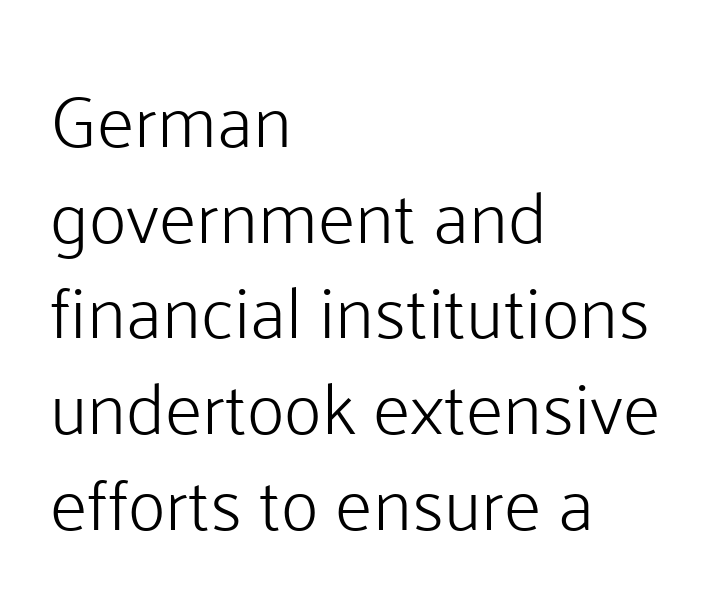
{"serif": "no", "italic": "no", "bold": "no", "weight": "light", "width": "normal", "stroke_contrast": "low", "x_height": "medium", "monospaced": "no", "underline": "no", "align": "left", "line_spacing": "normal", "line_spacing_ratio": 1.31, "letter_spacing": "normal", "letter_spacing_em": 0.0, "glyph_px": 73}
